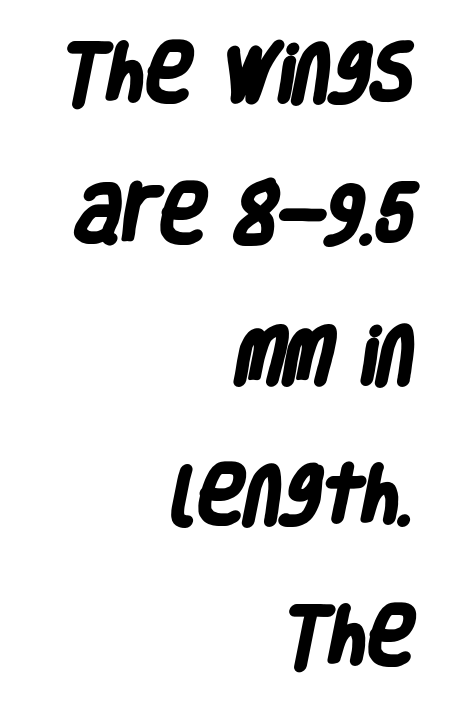
Vertical spacing — loose. The passage shown is typeset with a sans-serif family. The sample has been set heavy, in full bold. A student would call this right alignment; a typographer would say flush right, rag left.
